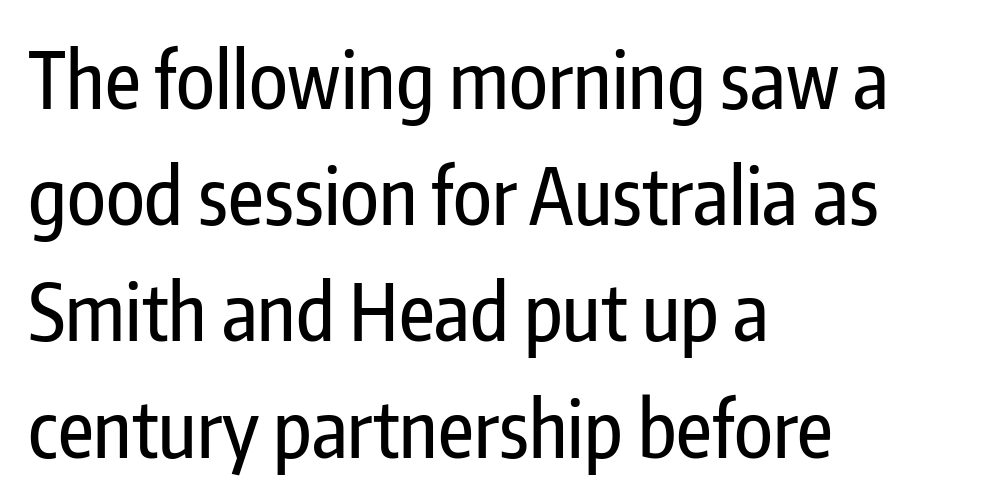
The space beneath each line is pristine and unruled. You could not count columns in this text — the font is proportionally spaced. Does the copy run flush right? No — it runs flush left. Summary of vertical rhythm: regular, with standard interline spacing. Regarding serifs, this sample does without them. Each word holds together tightly as a unit, with standard inter-letter gaps.
